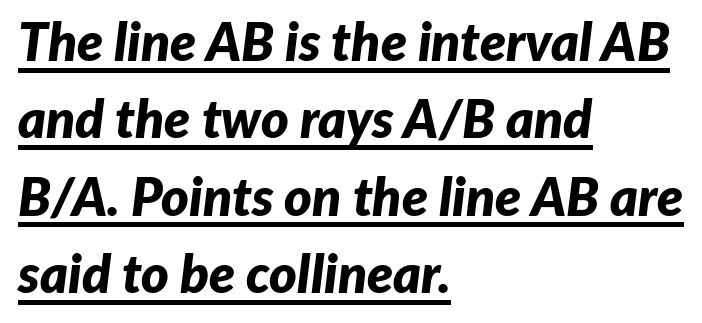
These characters rest on top of a visible drawn line. What's the leading like? Ordinary, nothing unusual. How are the letters spaced? Ordinarily, with no added tracking. A typesetter would mark this as italic.
